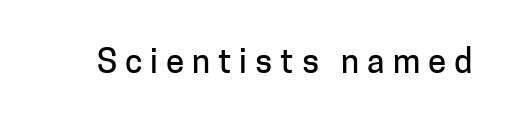
The image shows 33 px sans-serif type, upright; set unusually wide letter spacing (+0.24 em), not underlined; low stroke contrast and a medium x-height.
